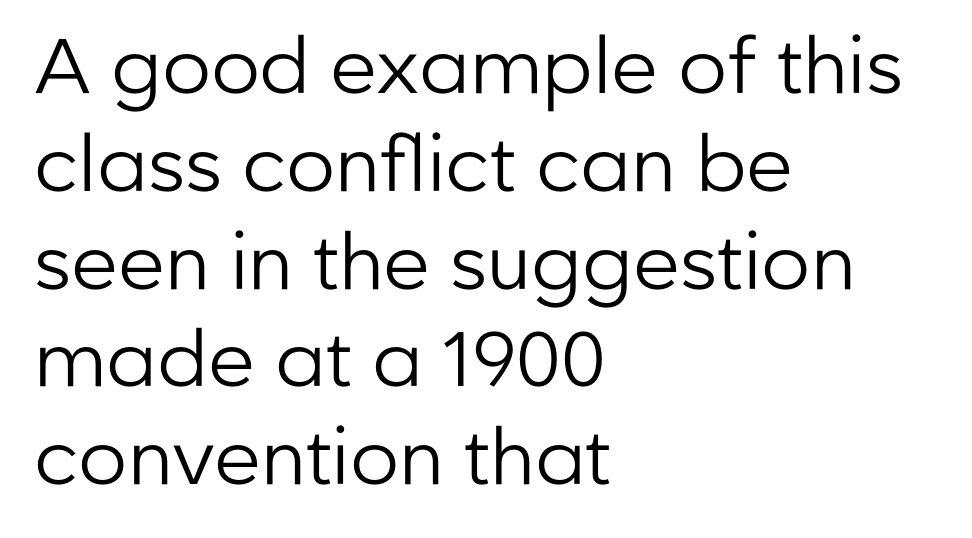
The space between consecutive lines is moderate. Quick note: not italic, upright. The font sits on the lighter half of the weight spectrum, regular included. Spacing verdict: proportional, widths tailored to each character. The glyphs in this specimen are sans serif.
